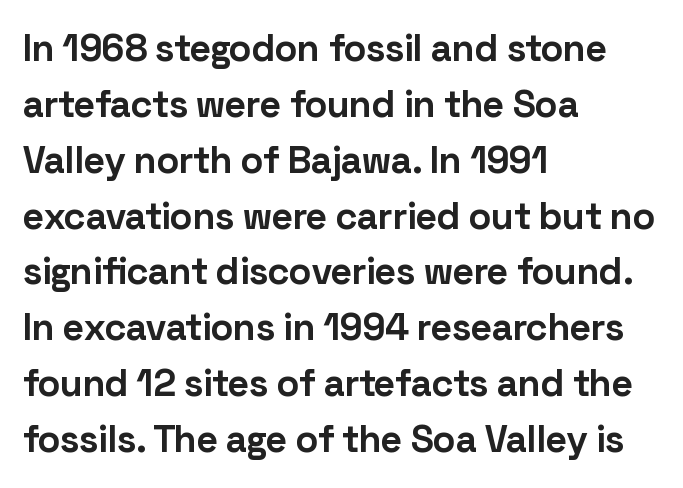
The rows are spaced the way most documents space them. If you drew a line through each stem, it would be perfectly vertical. Nothing unusual about the tracking: characters are spaced as the font intends. Is this a fixed-width face? No — the glyphs have proportional, varying widths.
